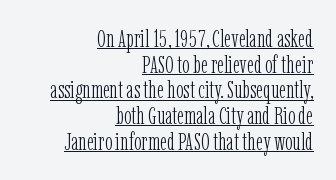
Q: Is the text bold? A: No.
Q: Is the text italic (slanted)? A: No, it is upright.
Q: Is the text underlined? A: Yes.
Q: How is the paragraph aligned? A: Right-aligned.
Q: Is the spacing between letters normal or unusually wide? A: Normal.
Q: Is the spacing between lines tight, normal or loose? A: Tight.
